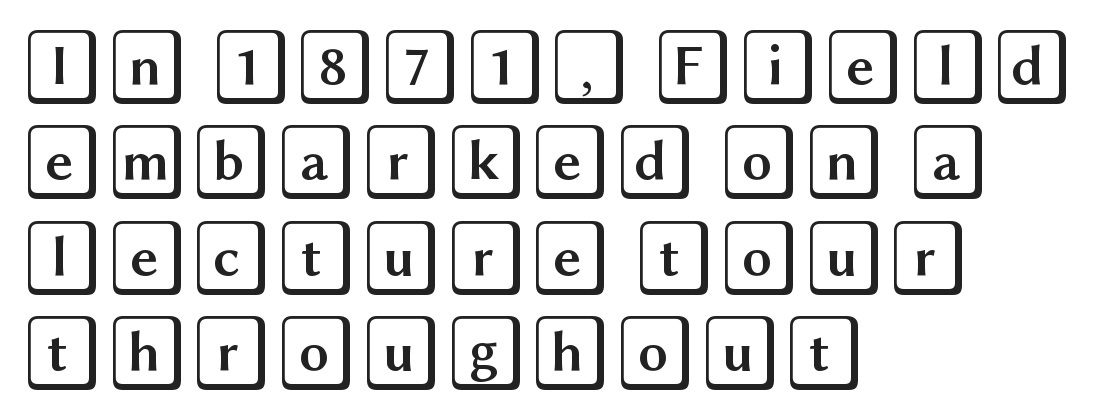
Letter spacing: default. Caption: multi-line text, flush left, ragged right. No word sits above an underline. The letters stand upright; this is a roman face.
